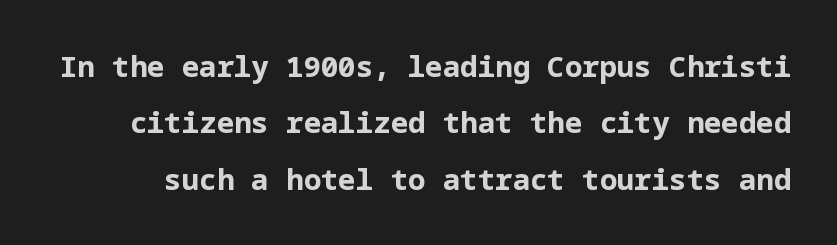
The words here are not underlined. Letter spacing: default. Leading is clearly above the norm, producing a sparse column. The characters display no serif detailing; their extremities are plain.
